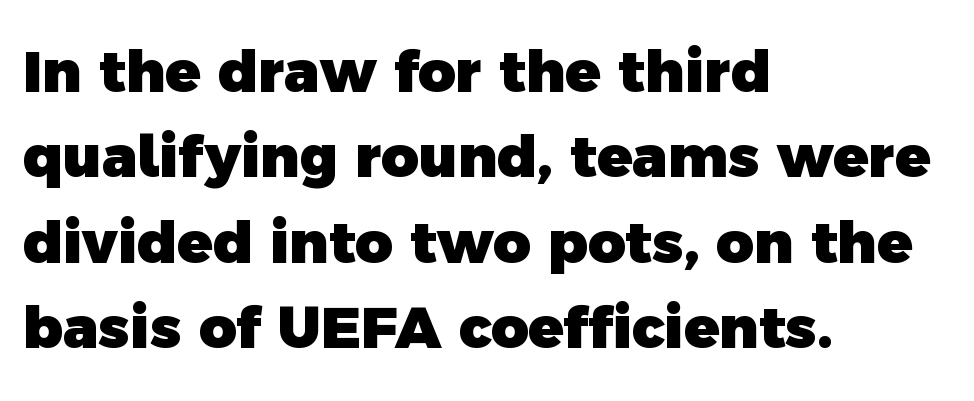
Varying glyph widths throughout — classic text-font behaviour. The passage shown is not underscored anywhere. Strong, thick strokes mark this as bold type. Spacing between characters is what you'd get straight out of the box. A typesetter would call this leading conventional body-copy spacing. The paragraph shown leans on its left margin.
